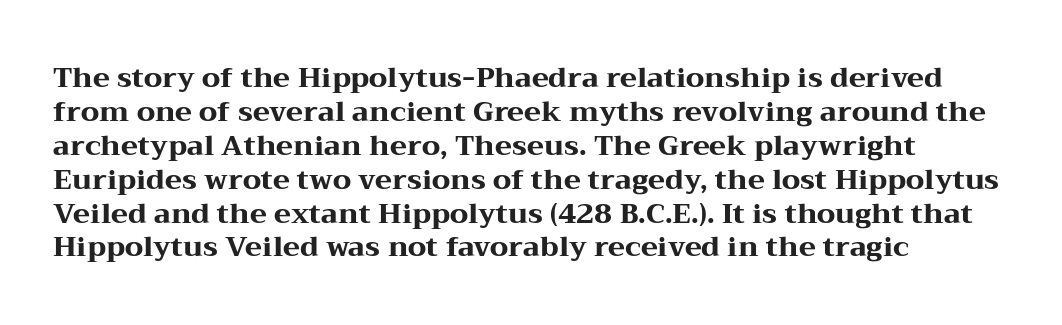
Q: Is the text bold? A: Yes.
Q: Is the text italic (slanted)? A: No, it is upright.
Q: Is the typeface a serif or a sans-serif typeface? A: Serif.
Q: Is the text underlined? A: No.
Q: How is the paragraph aligned? A: Left-aligned.
Q: Is the spacing between letters normal or unusually wide? A: Normal.
Q: Width (condensed, normal, or wide)? A: Wide.
Q: Stroke contrast? A: Medium.
Q: x-height? A: Medium.
Q: Monospaced? A: No.
